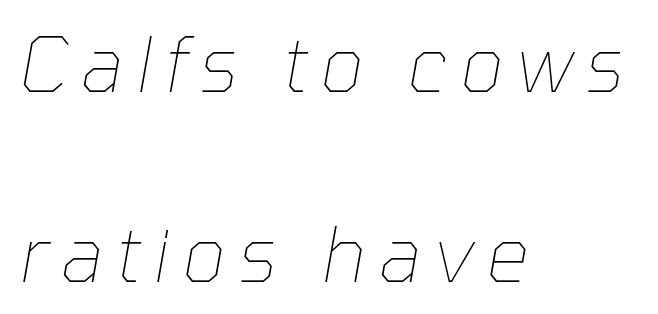
{"italic": "yes", "lean": "right", "slant_degrees": 10, "bold": "no", "weight": "thin", "width": "normal", "stroke_contrast": "low", "x_height": "medium", "monospaced": "no", "underline": "no", "align": "left", "line_spacing": "loose", "line_spacing_ratio": 2.5, "glyph_px": 76}
